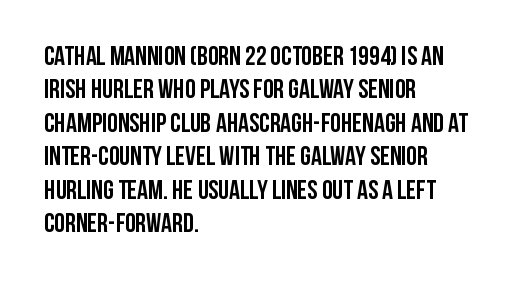
Q: Is the text bold? A: Yes.
Q: Is the text italic (slanted)? A: No, it is upright.
Q: Is the text underlined? A: No.
Q: How is the paragraph aligned? A: Left-aligned.
Q: Is the spacing between letters normal or unusually wide? A: Normal.
